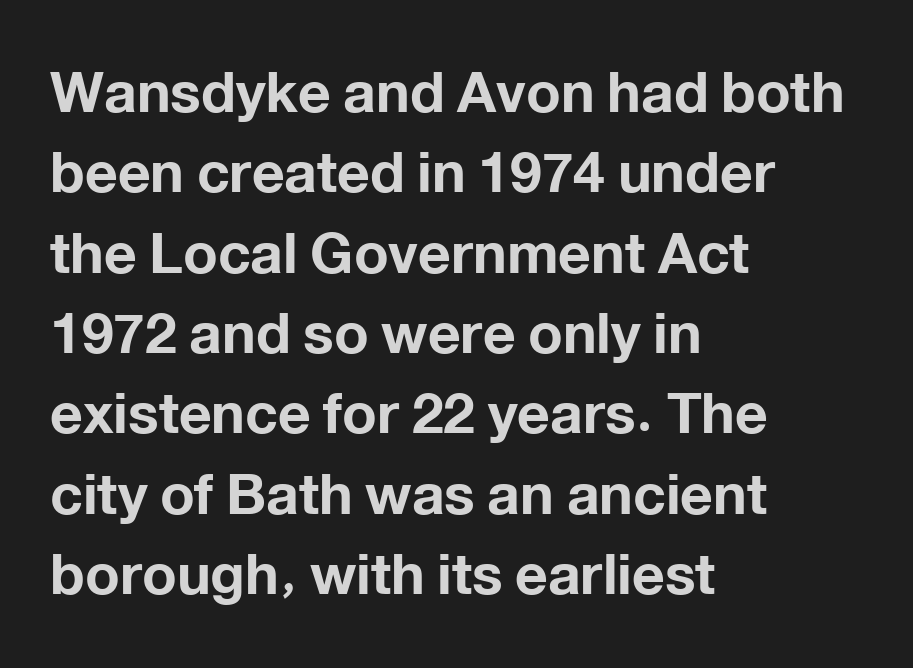
The space directly below the letters is spotless. Notice how thick the strokes are: this is what a full bold looks like. Serif or sans? Sans — the stroke terminals are bare. One-word summary of the alignment: left. A typesetter would call this proportional, since set widths differ per character. This sample uses plain, unmodified letter spacing.
